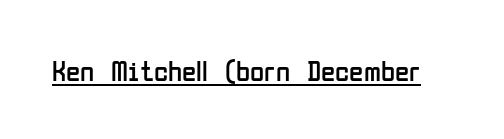
The image shows 29 px regular-weight, condensed sans-serif type, upright; set normal letter spacing, underlined; low stroke contrast and a medium x-height.
